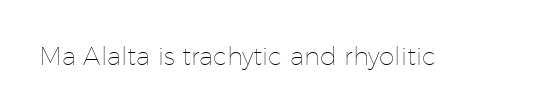
The image shows 25 px text type, upright; set normal letter spacing, not underlined.
